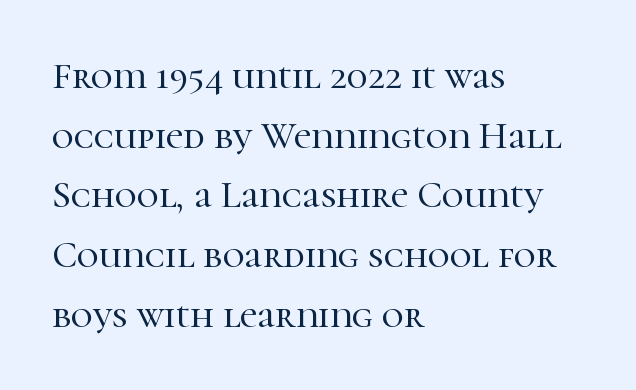
The image shows 38 px serif type, upright; set left-aligned, normal line spacing (1.57x), normal letter spacing, not underlined; high stroke contrast and a medium x-height.
